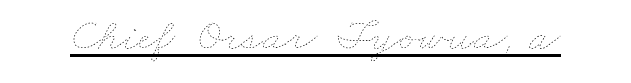
Q: Is the text bold? A: No.
Q: Is the text underlined? A: Yes.
Q: Is the spacing between letters normal or unusually wide? A: Normal.
Q: Width (condensed, normal, or wide)? A: Wide.
Q: Stroke contrast? A: Low.
Q: x-height? A: Small.
Q: Monospaced? A: No.
